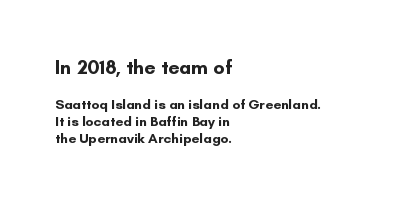
The image shows 20 px bold type, upright; set left-aligned, line spacing 1.2x, normal letter spacing, not underlined; the first (top) block is 1.43x larger.
